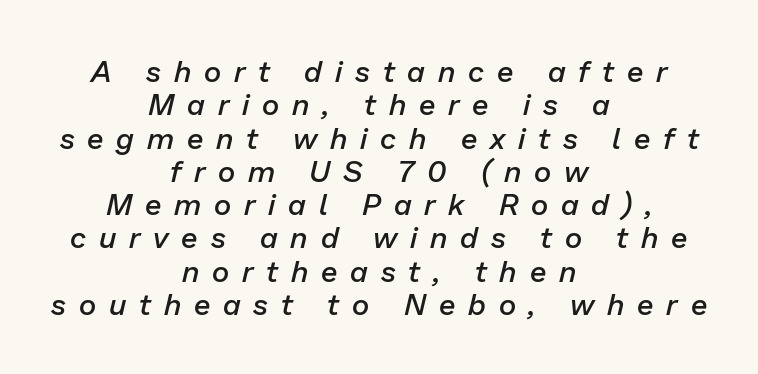
The image shows 30 px semibold type, italic (leaning right); set centered, tight line spacing (1.11x), unusually wide letter spacing (+0.43 em), not underlined; low stroke contrast and a medium x-height.
